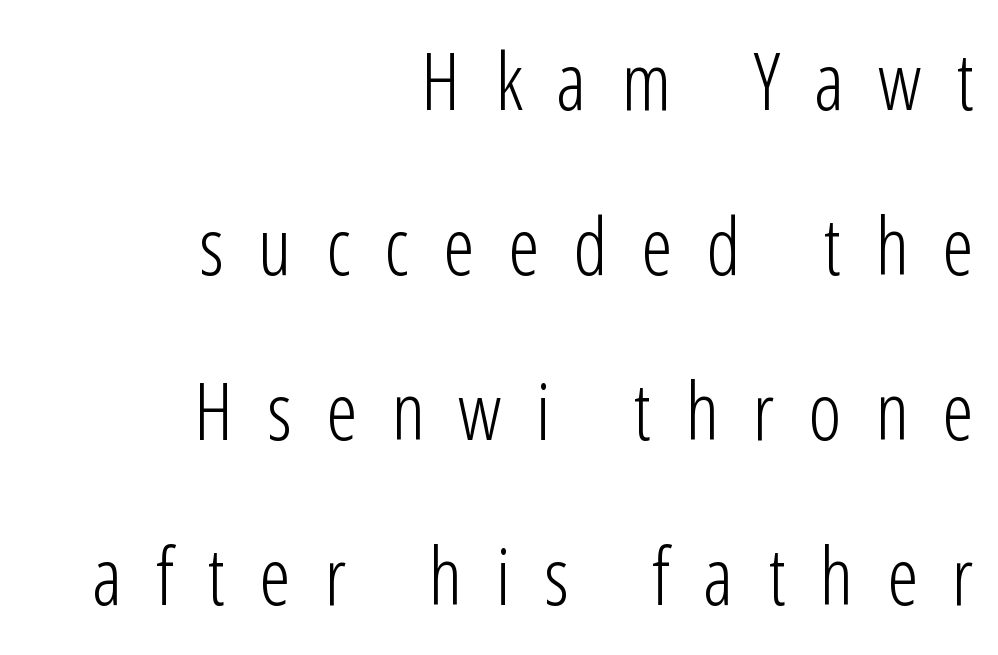
Q: Is the text bold? A: No.
Q: Is the text italic (slanted)? A: No, it is upright.
Q: Is the typeface a serif or a sans-serif typeface? A: Sans-serif.
Q: Is the text underlined? A: No.
Q: How is the paragraph aligned? A: Right-aligned.
Q: Is the spacing between letters normal or unusually wide? A: Unusually wide.
Q: Is the spacing between lines tight, normal or loose? A: Loose.
Q: Width (condensed, normal, or wide)? A: Condensed.
Q: Stroke contrast? A: Low.
Q: x-height? A: Medium.
Q: Monospaced? A: No.
